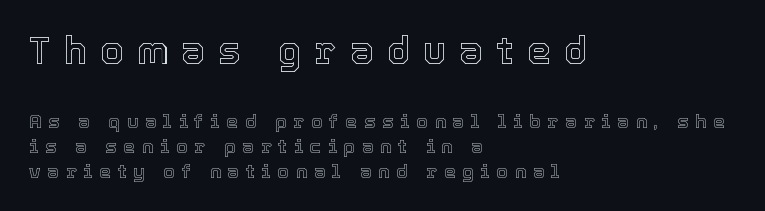
The image shows 38 px text type, upright; set left-aligned, normal line spacing (1.32x), unusually wide letter spacing (+0.35 em), not underlined; the first (top) block is 2.0x larger; a medium x-height.
